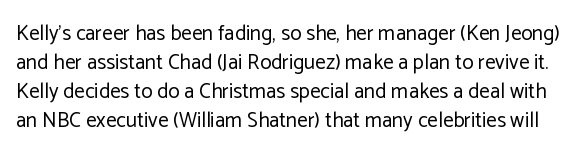
The passage shown is not bold in any degree. Evenly set lines give the paragraph a standard silhouette. Words appear dense and cohesive because spacing is normal. Has an underline been added? It has not. Nope, not italic — everything's standing straight.
